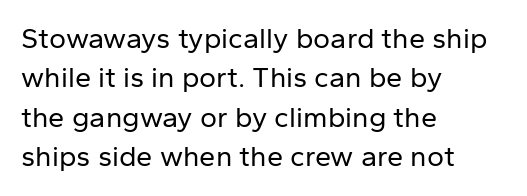
You could not count columns in this text — the font is proportionally spaced. In terms of letterspacing, this is plain default setting. The rag falls on the right side of this text block. This rendering features lettering with no underline. How would I describe the line gaps? Plain and ordinary. Unlike italic type, these characters show no tilt at all.
